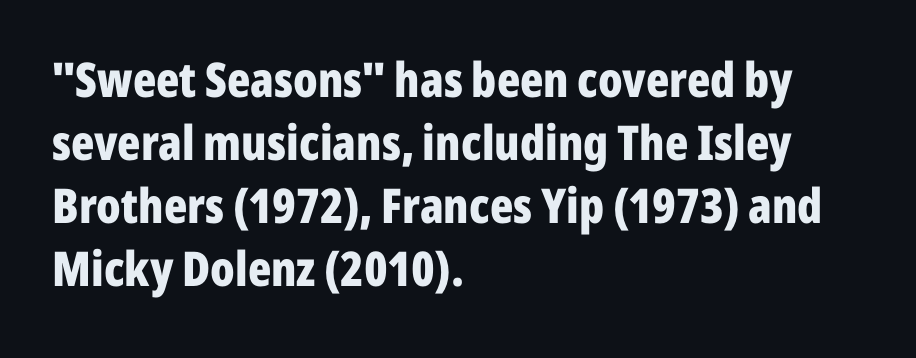
{"serif": "no", "italic": "no", "bold": "yes", "weight": "bold", "width": "condensed", "stroke_contrast": "low", "x_height": "medium", "monospaced": "no", "underline": "no", "align": "left", "line_spacing": "normal", "line_spacing_ratio": 1.31, "letter_spacing": "normal", "letter_spacing_em": 0.0, "glyph_px": 48}
